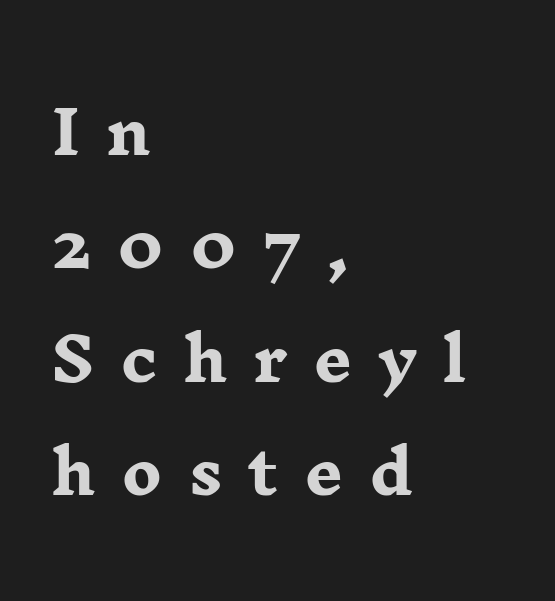
The image shows 60 px heavy, wide serif type, upright; set left-aligned, line spacing 1.89x, unusually wide letter spacing (+0.43 em), not underlined; low stroke contrast and a medium x-height.
